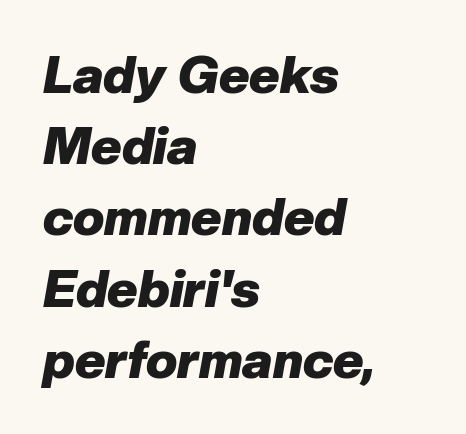
The image shows 52 px heavy type, italic (leaning right); set left-aligned, normal line spacing (1.37x), normal letter spacing, not underlined; low stroke contrast and a medium x-height.
